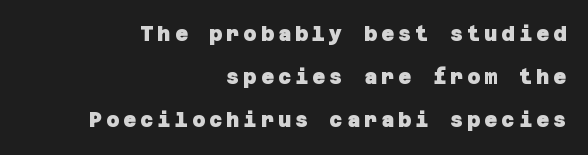
The compositor pushed each line to the right boundary. Does the weight exceed regular? Yes, all the way to bold. The string is rendered with underlining switched off. How are the letters spaced? Widely, with obvious added tracking. The passage shown stacks its lines with a broad gap.
